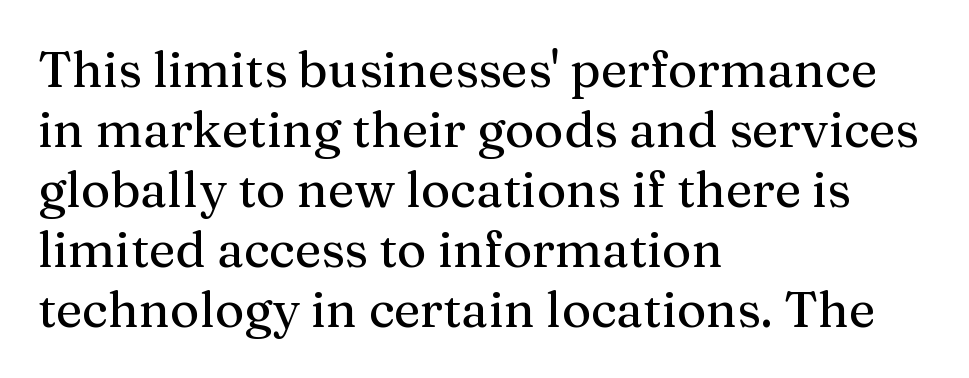
{"serif": "yes", "italic": "no", "width": "normal", "stroke_contrast": "medium", "x_height": "medium", "monospaced": "no", "underline": "no", "align": "left", "line_spacing_ratio": 1.2, "letter_spacing": "normal", "letter_spacing_em": 0.0, "glyph_px": 50}
